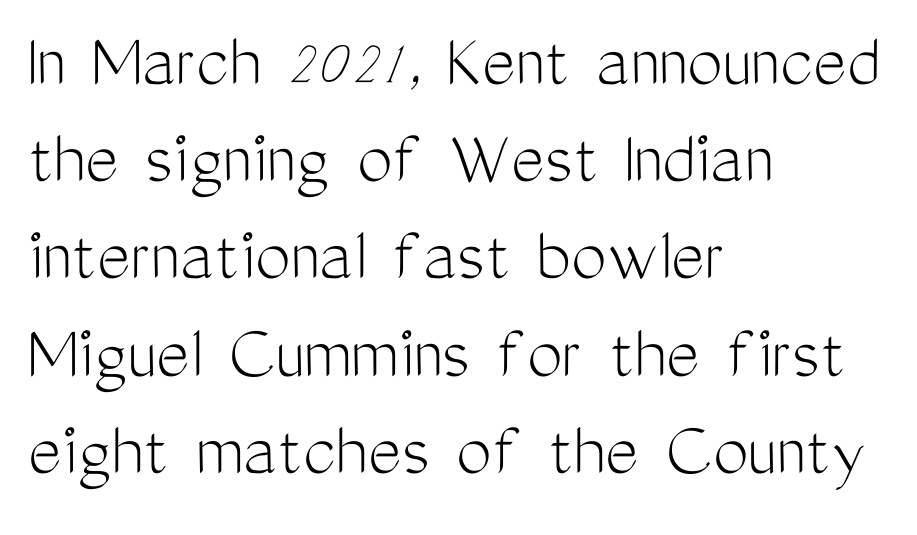
Q: Is the text bold? A: No.
Q: Is the text italic (slanted)? A: No, it is upright.
Q: Is the typeface a serif or a sans-serif typeface? A: Sans-serif.
Q: Is the text underlined? A: No.
Q: How is the paragraph aligned? A: Left-aligned.
Q: Is the spacing between letters normal or unusually wide? A: Normal.
Q: Width (condensed, normal, or wide)? A: Condensed.
Q: Stroke contrast? A: Medium.
Q: x-height? A: Medium.
Q: Monospaced? A: No.
